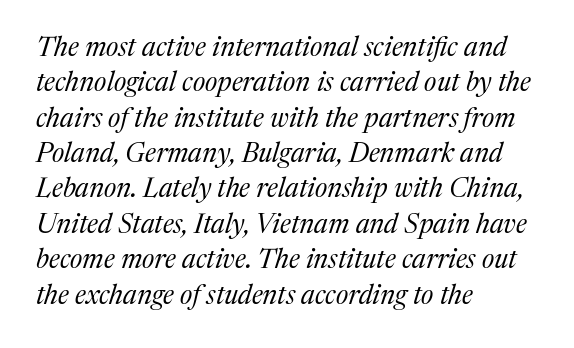
The image shows 27 px text type, italic (leaning right); set left-aligned, normal line spacing (1.31x), normal letter spacing, not underlined.
